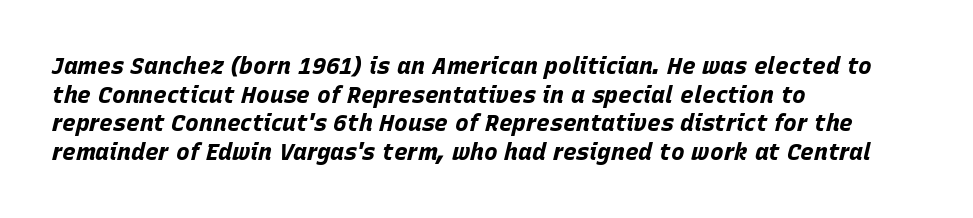
On the weight axis this lands at bold, roughly 700. The typesetter chose a ragged-right arrangement here. This rendering features lettering with no underline. Honestly, the letter spacing is just normal — you wouldn't notice it. The lettering tilts uniformly, giving the passage an italic look.
